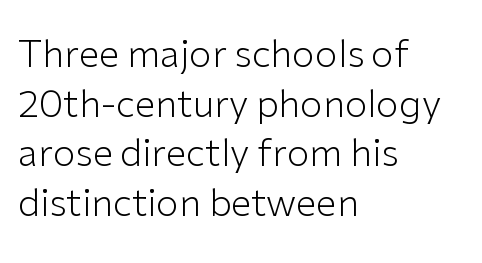
The image shows 37 px light sans-serif type, upright; set left-aligned, normal line spacing (1.34x), normal letter spacing, not underlined; low stroke contrast and a medium x-height.
